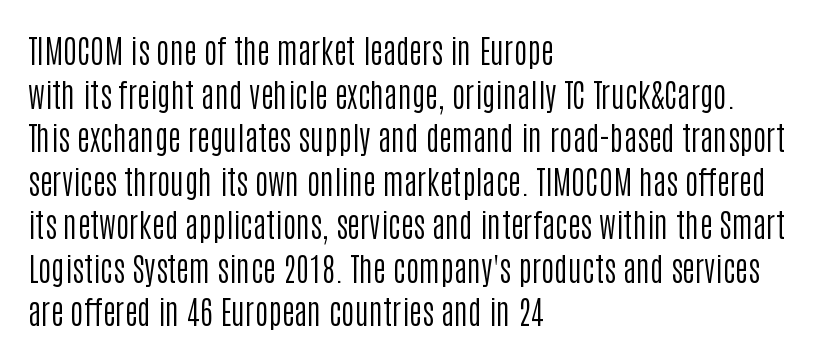
Q: Is the text bold? A: No.
Q: Is the text italic (slanted)? A: No, it is upright.
Q: Is the typeface a serif or a sans-serif typeface? A: Sans-serif.
Q: Is the text underlined? A: No.
Q: How is the paragraph aligned? A: Left-aligned.
Q: Is the spacing between letters normal or unusually wide? A: Normal.
Q: Is the spacing between lines tight, normal or loose? A: Normal.
Q: Width (condensed, normal, or wide)? A: Condensed.
Q: Stroke contrast? A: Low.
Q: x-height? A: Large.
Q: Monospaced? A: No.
